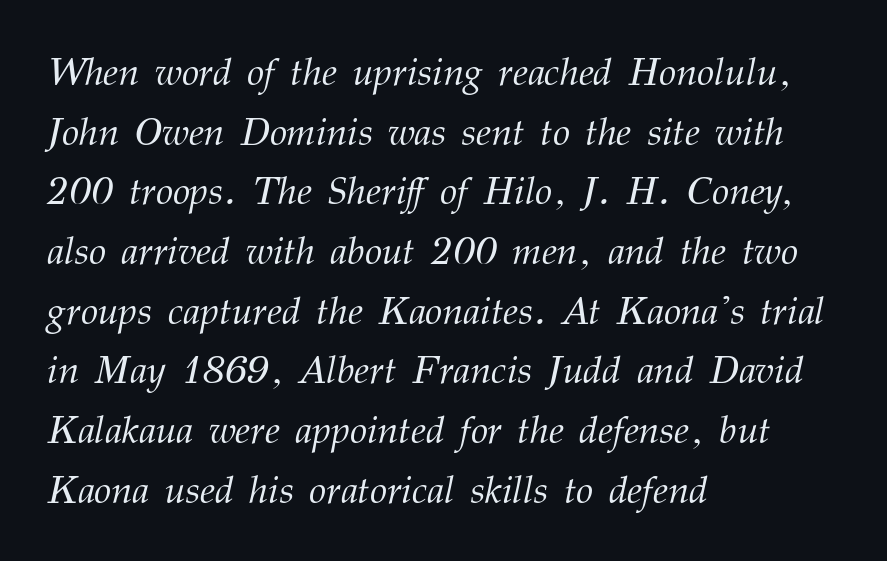
Weight: regular or lighter. The lines sit at an ordinary, default distance from one another. These lines are rendered in a variable-pitch font. Old-style or modern, the face here clearly has serifs. The letterforms sit shoulder to shoulder at normal distance. Notice how the stems are inclined rather than vertical — that's the hallmark of italics.
